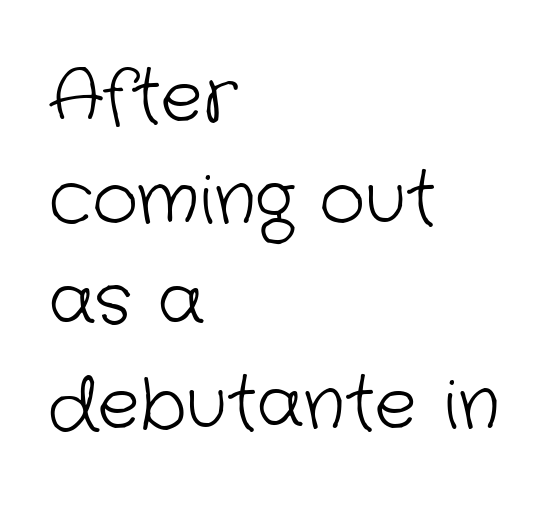
{"serif": "no", "bold": "no", "weight": "light", "width": "normal", "stroke_contrast": "low", "x_height": "medium", "monospaced": "no", "underline": "no", "align": "left", "line_spacing": "normal", "line_spacing_ratio": 1.46, "letter_spacing": "normal", "letter_spacing_em": 0.0, "glyph_px": 70}
